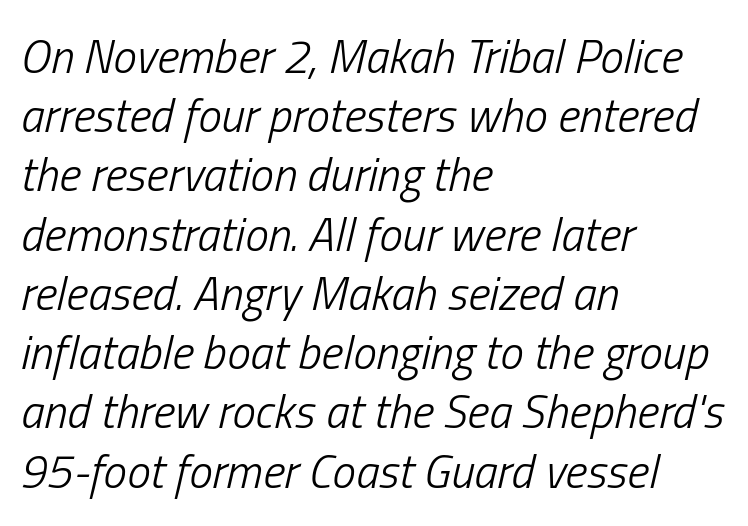
This rendering features lettering with no underline. Looks like regular typesetting: each glyph gets only the width it needs. The vertical gap from one line to the next is medium. You could call the tracking neutral — neither tight nor loose. Is the type slanted? Yes — the strokes lean at a clear angle.
